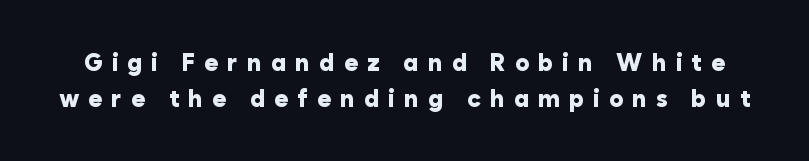
{"italic": "no", "bold": "yes", "underline": "no", "line_spacing": "normal", "line_spacing_ratio": 1.48, "letter_spacing": "wide", "letter_spacing_em": 0.37, "glyph_px": 24}
